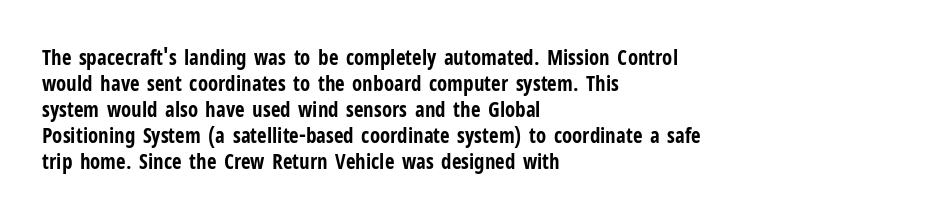
Q: Is the text bold? A: Yes.
Q: Is the text italic (slanted)? A: No, it is upright.
Q: Is the text underlined? A: No.
Q: How is the paragraph aligned? A: Left-aligned.
Q: Is the spacing between letters normal or unusually wide? A: Normal.
